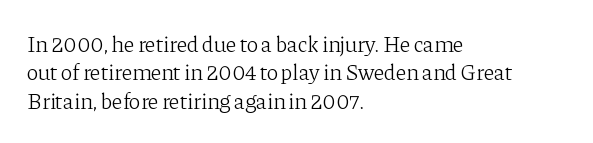
Rule under the text: the space is simply empty. Honestly, the letter spacing is just normal — you wouldn't notice it. The font's upright variant was chosen for this text. The strokes are not fattened; the text isn't bold. Layout note: lines flush left. The designer left line spacing at the default.
